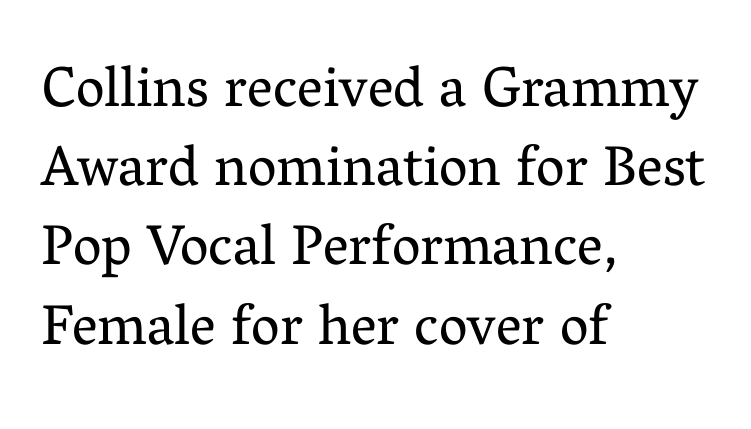
Alignment: flush left. The type sits square on the baseline with zero lean. This rendering leaves character spacing at its baseline value. No extra ink here — the face is not bold.
